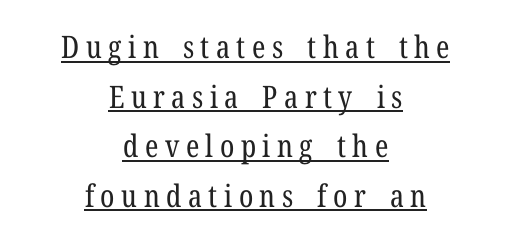
The image shows 31 px regular-weight, condensed serif type, upright; set centered, normal line spacing (1.6x), unusually wide letter spacing (+0.21 em), underlined; low stroke contrast and a medium x-height.
